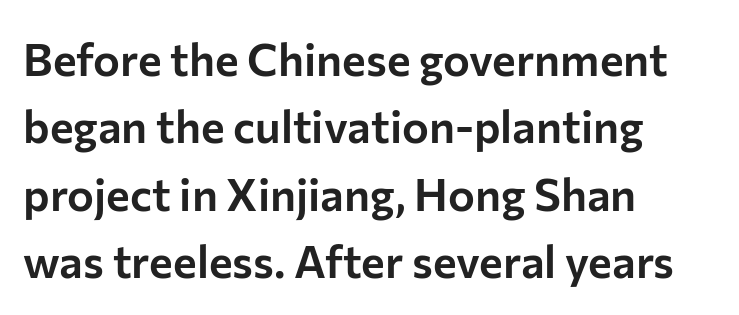
The image shows 45 px sans-serif type, upright; set left-aligned, normal line spacing (1.5x), normal letter spacing, not underlined; low stroke contrast and a medium x-height.
